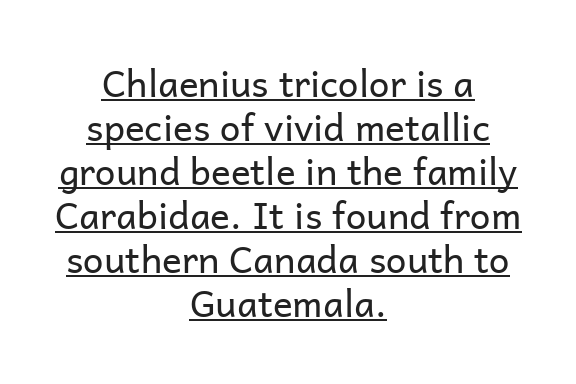
Teacher's note: observe the equal gaps on both sides — that is centered alignment. Notice how a bar underscores the lettering throughout. Do the letters lean? They stand straight. Stroke terminals: plain, sans-serif. This reads as an unemphasized weight, regular at the heaviest.
